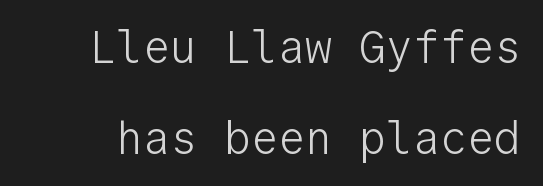
{"serif": "no", "italic": "no", "bold": "no", "weight": "light", "width": "normal", "stroke_contrast": "low", "x_height": "medium", "monospaced": "yes", "underline": "no", "line_spacing": "loose", "line_spacing_ratio": 2.03, "letter_spacing": "normal", "letter_spacing_em": 0.0, "glyph_px": 45}
